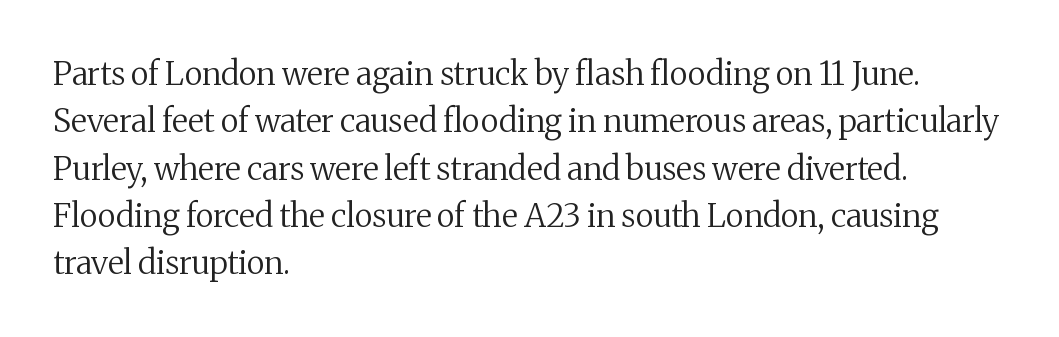
{"serif": "yes", "italic": "no", "bold": "no", "weight": "regular", "width": "normal", "stroke_contrast": "medium", "x_height": "medium", "monospaced": "no", "underline": "no", "align": "left", "line_spacing": "normal", "line_spacing_ratio": 1.48, "letter_spacing": "normal", "letter_spacing_em": 0.0, "glyph_px": 32}
